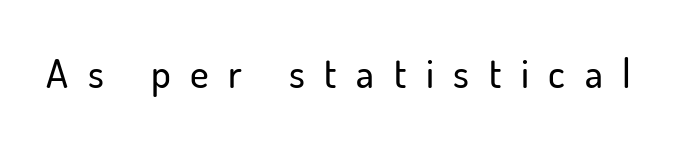
{"serif": "no", "italic": "no", "width": "normal", "stroke_contrast": "low", "x_height": "small", "monospaced": "no", "underline": "no", "letter_spacing": "wide", "letter_spacing_em": 0.49, "glyph_px": 40}
